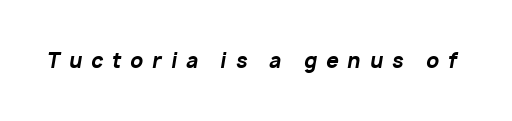
Q: Is the text bold? A: Yes.
Q: Is the text italic (slanted)? A: Yes, it leans right by about 10 degrees.
Q: Is the text underlined? A: No.
Q: Is the spacing between letters normal or unusually wide? A: Unusually wide.
